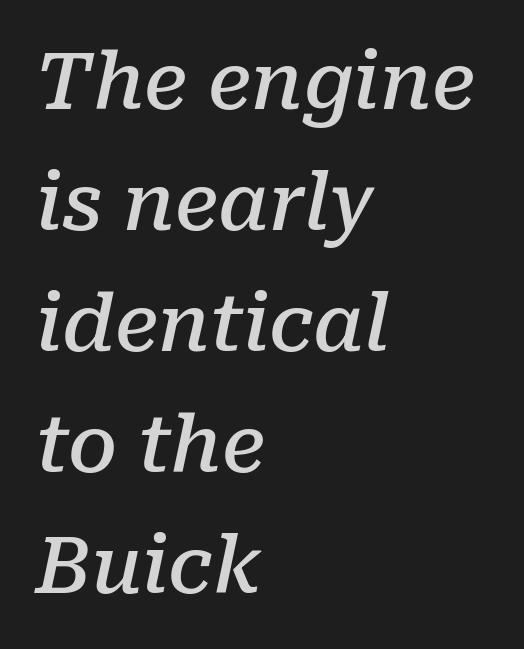
Q: Is the text bold? A: Semi-bold.
Q: Is the text italic (slanted)? A: Yes, it leans right by about 10 degrees.
Q: Is the typeface a serif or a sans-serif typeface? A: Serif.
Q: Is the text underlined? A: No.
Q: How is the paragraph aligned? A: Left-aligned.
Q: Is the spacing between letters normal or unusually wide? A: Normal.
Q: Is the spacing between lines tight, normal or loose? A: Normal.
Q: Width (condensed, normal, or wide)? A: Normal.
Q: Stroke contrast? A: Low.
Q: x-height? A: Medium.
Q: Monospaced? A: No.
